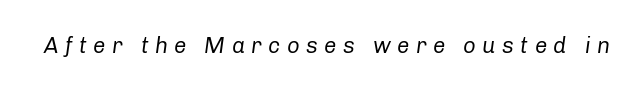
The image shows 22 px text type, italic (leaning right); set unusually wide letter spacing (+0.29 em), not underlined.
